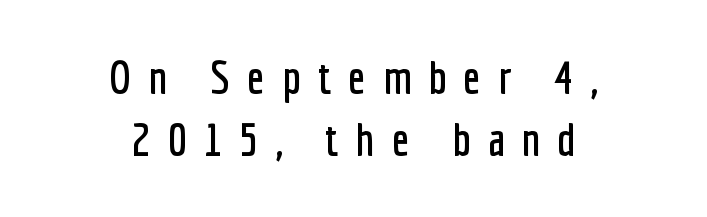
Q: Is the text italic (slanted)? A: No, it is upright.
Q: Is the typeface a serif or a sans-serif typeface? A: Sans-serif.
Q: Is the text underlined? A: No.
Q: How is the paragraph aligned? A: Centered.
Q: Is the spacing between letters normal or unusually wide? A: Unusually wide.
Q: Is the spacing between lines tight, normal or loose? A: Normal.
Q: Width (condensed, normal, or wide)? A: Condensed.
Q: Stroke contrast? A: Low.
Q: x-height? A: Medium.
Q: Monospaced? A: No.
